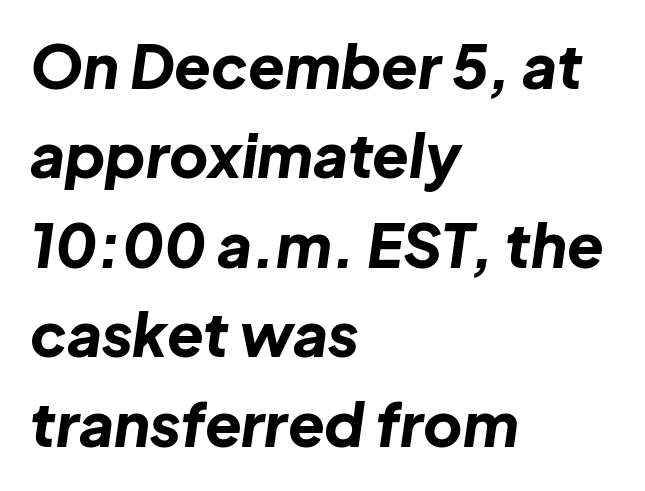
{"italic": "yes", "lean": "right", "slant_degrees": 8, "bold": "yes", "weight": "bold", "width": "normal", "stroke_contrast": "low", "x_height": "medium", "monospaced": "no", "underline": "no", "align": "left", "line_spacing": "normal", "line_spacing_ratio": 1.49, "letter_spacing": "normal", "letter_spacing_em": 0.0, "glyph_px": 60}
